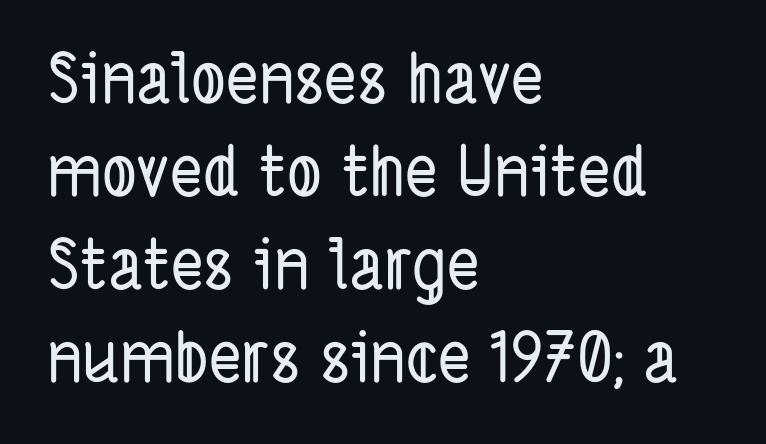
Q: Is the typeface a serif or a sans-serif typeface? A: Sans-serif.
Q: Is the text underlined? A: No.
Q: How is the paragraph aligned? A: Left-aligned.
Q: Is the spacing between letters normal or unusually wide? A: Normal.
Q: Is the spacing between lines tight, normal or loose? A: Normal.
Q: Width (condensed, normal, or wide)? A: Condensed.
Q: Stroke contrast? A: Low.
Q: x-height? A: Medium.
Q: Monospaced? A: No.
